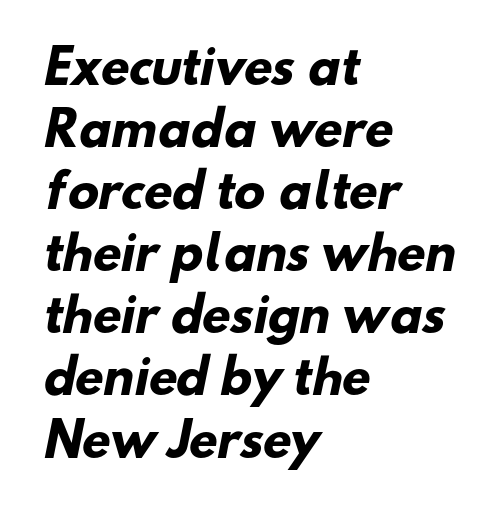
The image shows 46 px heavy sans-serif type; set left-aligned, normal line spacing (1.35x), normal letter spacing, not underlined; low stroke contrast and a small x-height.
